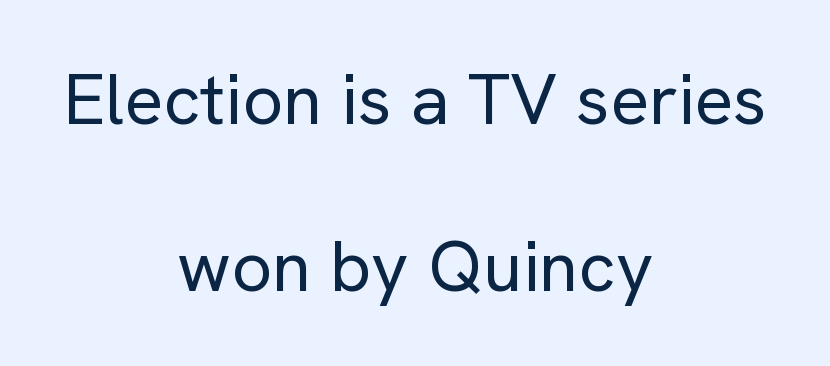
{"serif": "no", "italic": "no", "bold": "no", "weight": "regular", "width": "normal", "stroke_contrast": "low", "x_height": "medium", "monospaced": "no", "underline": "no", "align": "center", "line_spacing": "loose", "line_spacing_ratio": 2.32, "letter_spacing": "normal", "letter_spacing_em": 0.0, "glyph_px": 72}
